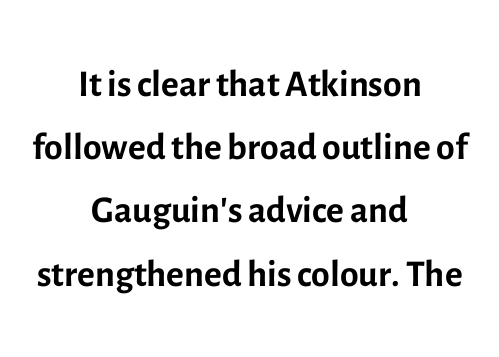
The image shows 54 px regular-weight sans-serif type, upright; set centered, line spacing 1.17x, normal letter spacing, not underlined; a medium x-height.
